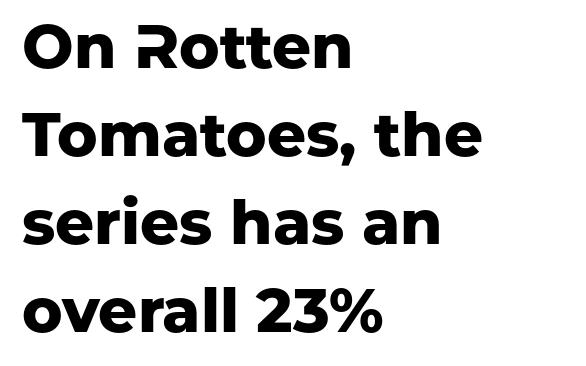
The image shows 61 px heavy sans-serif type, upright; set left-aligned, normal line spacing (1.44x), normal letter spacing, not underlined; low stroke contrast and a medium x-height.
